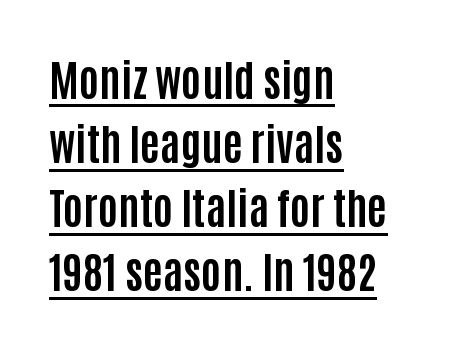
{"serif": "no", "italic": "no", "bold": "yes", "weight": "bold", "width": "condensed", "stroke_contrast": "low", "x_height": "large", "monospaced": "no", "underline": "yes", "align": "left", "line_spacing": "normal", "line_spacing_ratio": 1.49, "letter_spacing": "normal", "letter_spacing_em": 0.0, "glyph_px": 43}
